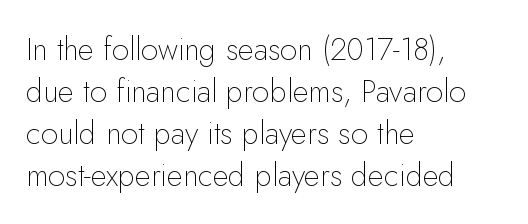
{"serif": "no", "italic": "no", "bold": "no", "weight": "thin", "width": "normal", "stroke_contrast": "low", "x_height": "small", "monospaced": "no", "underline": "no", "align": "left", "line_spacing": "normal", "line_spacing_ratio": 1.35, "letter_spacing": "normal", "letter_spacing_em": 0.0, "glyph_px": 31}
